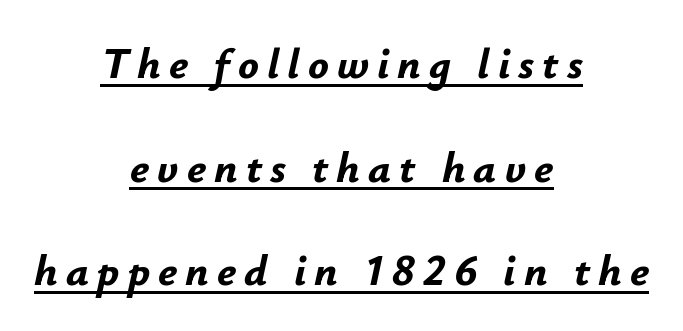
Q: Is the text bold? A: Yes.
Q: Is the text italic (slanted)? A: Yes, it leans right by about 12 degrees.
Q: Is the text underlined? A: Yes.
Q: How is the paragraph aligned? A: Centered.
Q: Is the spacing between lines tight, normal or loose? A: Loose.
Q: Width (condensed, normal, or wide)? A: Normal.
Q: Stroke contrast? A: Low.
Q: x-height? A: Small.
Q: Monospaced? A: No.
